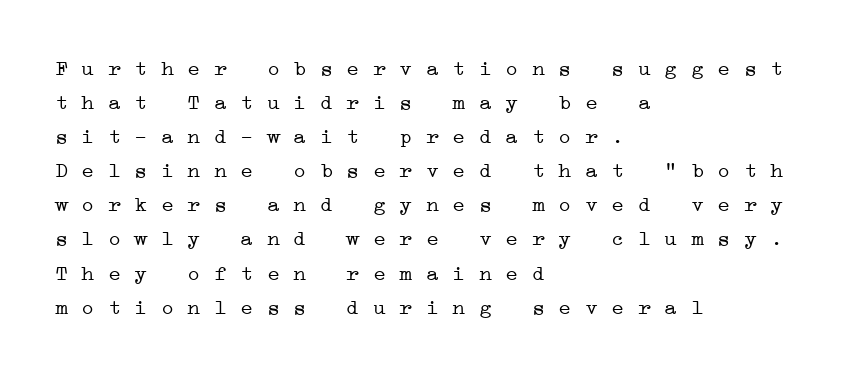
Q: Is the text bold? A: No.
Q: Is the text underlined? A: No.
Q: How is the paragraph aligned? A: Left-aligned.
Q: Is the spacing between letters normal or unusually wide? A: Normal.
Q: Is the spacing between lines tight, normal or loose? A: Normal.
